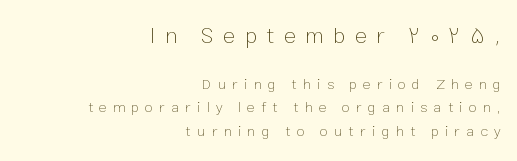
This sample keeps an unexceptional amount of space between lines. A light-to-regular cut is what we see here. Letter spacing: wide. Do the letters lean? They stand straight. A student would notice the top passage is typeset larger than what follows.
